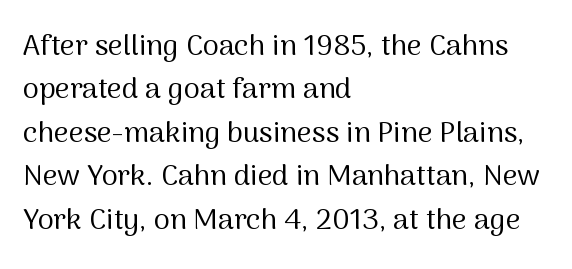
Q: Is the text bold? A: No.
Q: Is the text italic (slanted)? A: No, it is upright.
Q: Is the typeface a serif or a sans-serif typeface? A: Sans-serif.
Q: Is the text underlined? A: No.
Q: How is the paragraph aligned? A: Left-aligned.
Q: Is the spacing between letters normal or unusually wide? A: Normal.
Q: Is the spacing between lines tight, normal or loose? A: Normal.
Q: Width (condensed, normal, or wide)? A: Normal.
Q: Stroke contrast? A: Medium.
Q: x-height? A: Medium.
Q: Monospaced? A: No.
